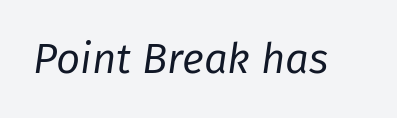
Q: Is the text bold? A: No.
Q: Is the text italic (slanted)? A: Yes, it leans right by about 8 degrees.
Q: Is the text underlined? A: No.
Q: Is the spacing between letters normal or unusually wide? A: Normal.
Q: Width (condensed, normal, or wide)? A: Normal.
Q: Stroke contrast? A: Low.
Q: x-height? A: Medium.
Q: Monospaced? A: No.
